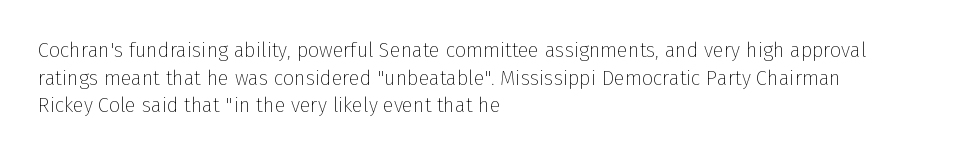
{"italic": "no", "bold": "no", "underline": "no", "align": "left", "line_spacing": "normal", "line_spacing_ratio": 1.38, "letter_spacing": "normal", "letter_spacing_em": 0.0, "glyph_px": 20}
